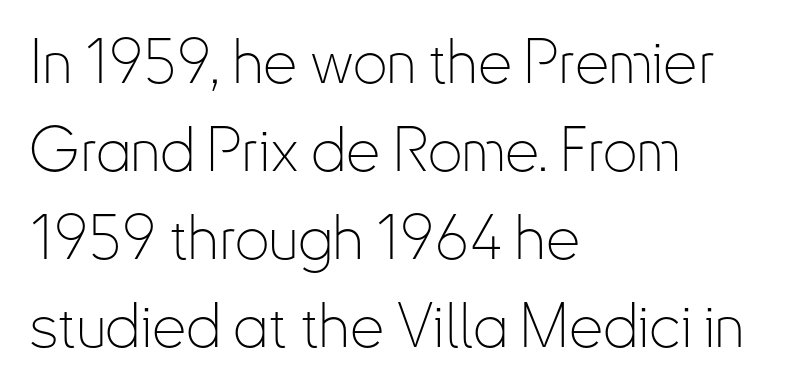
Type style note: lacks serifs. These lines are rendered in a variable-pitch font. Rendered with straight, roman letterforms. Where is the straight margin? On the left.
